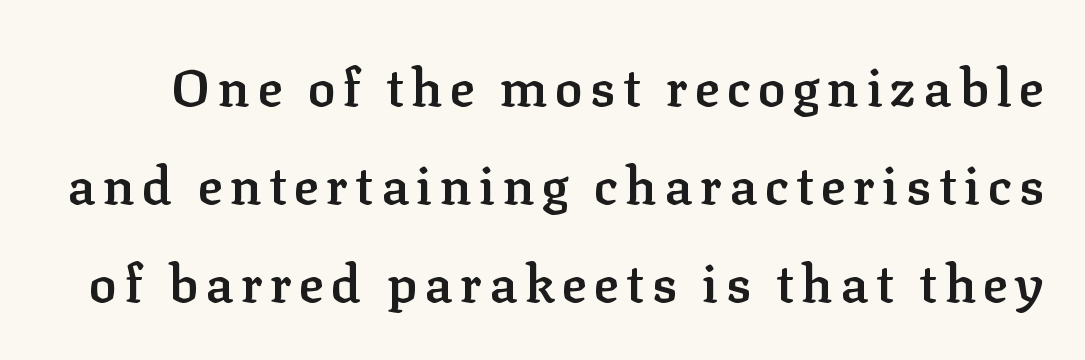
Q: Is the text bold? A: Semi-bold.
Q: Is the text italic (slanted)? A: No, it is upright.
Q: Is the typeface a serif or a sans-serif typeface? A: Serif.
Q: Is the text underlined? A: No.
Q: Width (condensed, normal, or wide)? A: Normal.
Q: Stroke contrast? A: Low.
Q: x-height? A: Medium.
Q: Monospaced? A: No.
